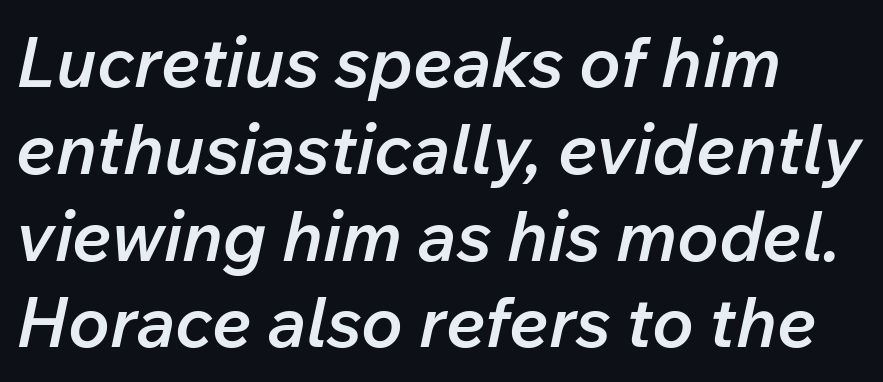
Q: Is the text bold? A: Semi-bold.
Q: Is the text italic (slanted)? A: Yes, it leans right by about 12 degrees.
Q: Is the text underlined? A: No.
Q: How is the paragraph aligned? A: Left-aligned.
Q: Is the spacing between letters normal or unusually wide? A: Normal.
Q: Width (condensed, normal, or wide)? A: Normal.
Q: Stroke contrast? A: Low.
Q: x-height? A: Medium.
Q: Monospaced? A: No.
